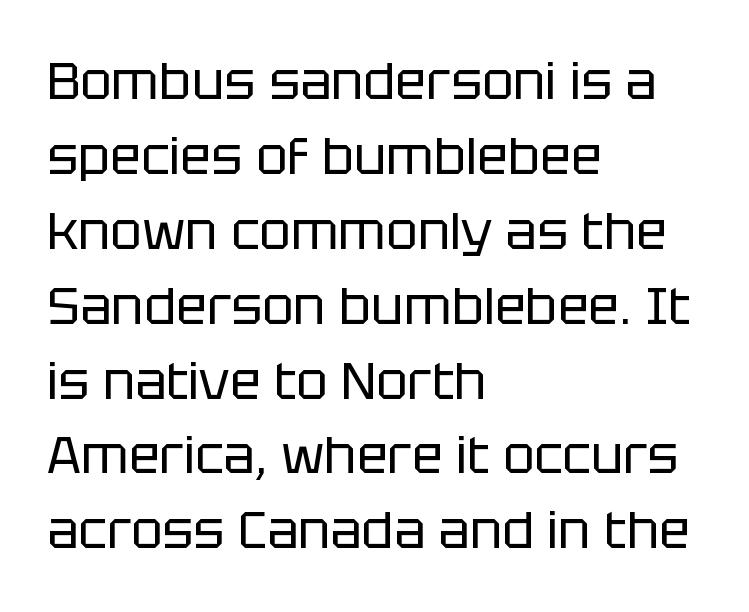
The image shows 52 px regular-weight sans-serif type, upright; set left-aligned, normal line spacing (1.44x), normal letter spacing, not underlined; low stroke contrast and a large x-height.
